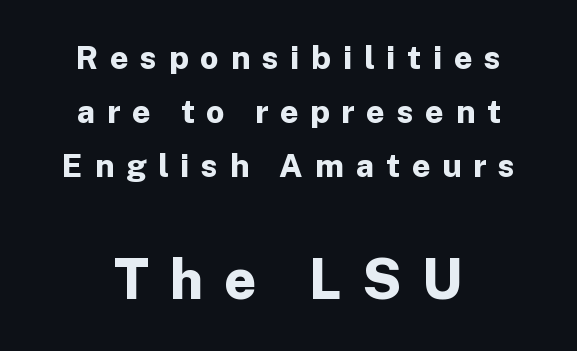
{"serif": "no", "italic": "no", "bold": "yes", "weight": "bold", "width": "normal", "stroke_contrast": "low", "x_height": "medium", "monospaced": "no", "underline": "no", "align": "center", "line_spacing": "normal", "line_spacing_ratio": 1.69, "letter_spacing": "wide", "letter_spacing_em": 0.37, "larger_block": "second", "size_ratio": 1.75, "glyph_px": 56}
